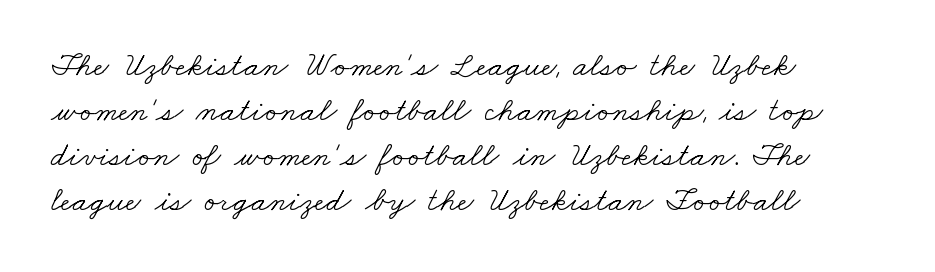
{"serif": "yes", "bold": "no", "weight": "light", "width": "wide", "stroke_contrast": "low", "x_height": "small", "monospaced": "no", "underline": "no", "align": "left", "line_spacing": "normal", "line_spacing_ratio": 1.32, "letter_spacing": "normal", "letter_spacing_em": 0.0, "glyph_px": 34}
